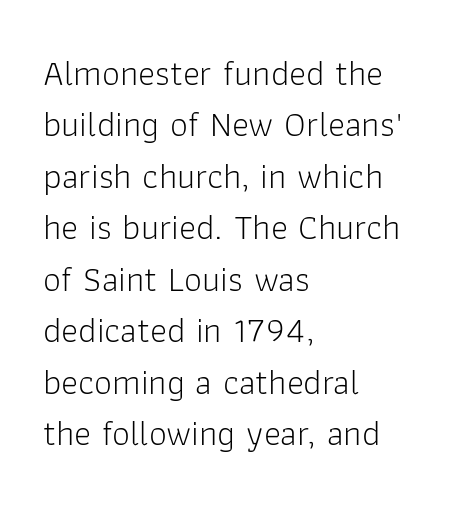
Q: Is the text bold? A: No.
Q: Is the text italic (slanted)? A: No, it is upright.
Q: Is the typeface a serif or a sans-serif typeface? A: Sans-serif.
Q: Is the text underlined? A: No.
Q: How is the paragraph aligned? A: Left-aligned.
Q: Is the spacing between letters normal or unusually wide? A: Normal.
Q: Is the spacing between lines tight, normal or loose? A: Normal.
Q: Width (condensed, normal, or wide)? A: Normal.
Q: Stroke contrast? A: Low.
Q: x-height? A: Medium.
Q: Monospaced? A: No.
